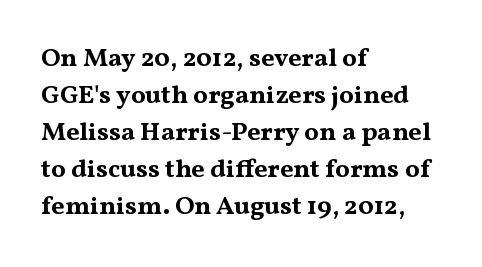
{"italic": "no", "bold": "yes", "underline": "no", "align": "left", "line_spacing": "normal", "line_spacing_ratio": 1.42, "letter_spacing": "normal", "letter_spacing_em": 0.0, "glyph_px": 26}
